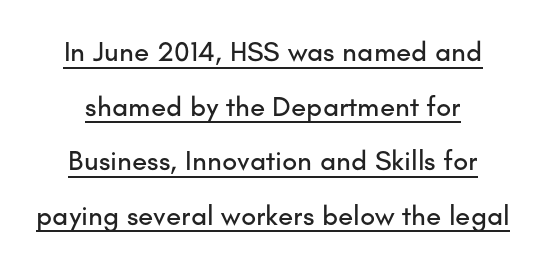
This sample has the flowing, uneven cadence of proportional lettering. The tracking reads as untouched default to a designer's eye. When letters stand straight like this, we call the style roman or upright. Notice the wide empty band between every row — that's loose leading. Underlining? Definitely there. Is this a sans? Yes — the strokes have no serifs.
